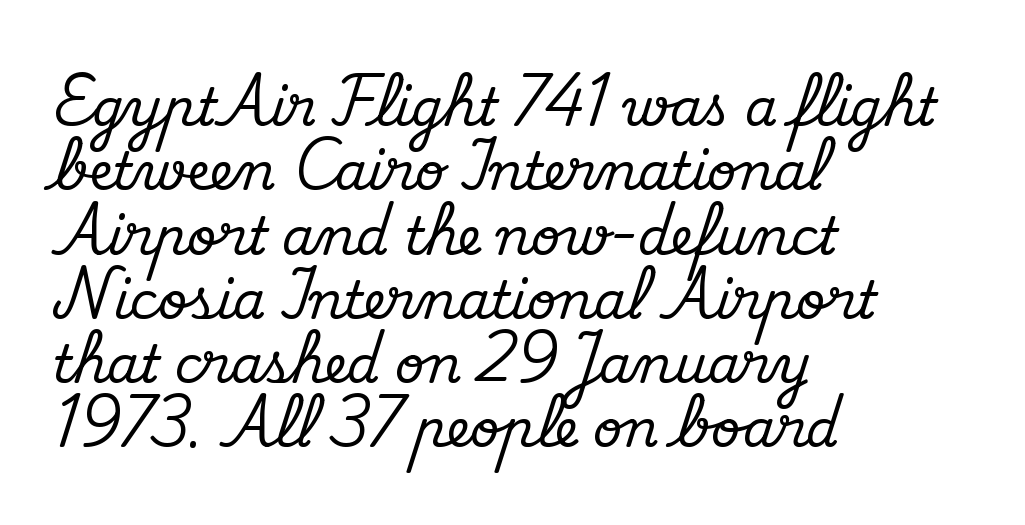
{"serif": "yes", "width": "normal", "stroke_contrast": "medium", "x_height": "small", "monospaced": "no", "underline": "no", "align": "left", "line_spacing": "normal", "line_spacing_ratio": 1.26, "letter_spacing": "normal", "letter_spacing_em": 0.0, "glyph_px": 51}
